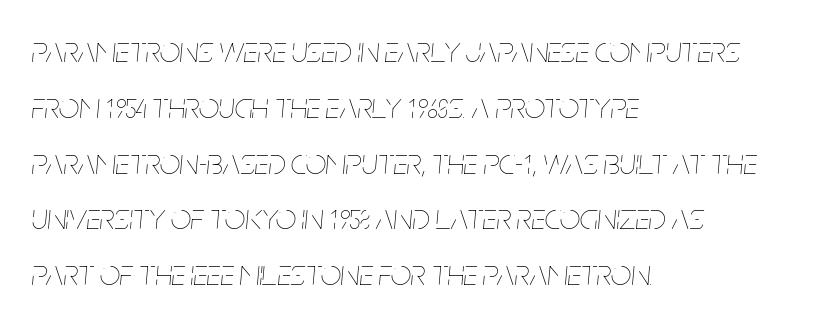
Q: Is the text bold? A: No.
Q: Is the text italic (slanted)? A: Yes, it leans right by about 5 degrees.
Q: Is the text underlined? A: No.
Q: How is the paragraph aligned? A: Left-aligned.
Q: Is the spacing between letters normal or unusually wide? A: Normal.
Q: Is the spacing between lines tight, normal or loose? A: Normal.
Q: Width (condensed, normal, or wide)? A: Condensed.
Q: Stroke contrast? A: Low.
Q: x-height? A: Large.
Q: Monospaced? A: No.
